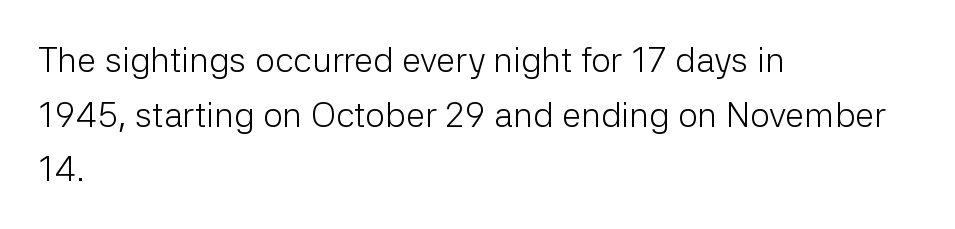
The image shows 35 px light sans-serif type, upright; set left-aligned, normal line spacing (1.56x), normal letter spacing, not underlined; low stroke contrast and a medium x-height.
